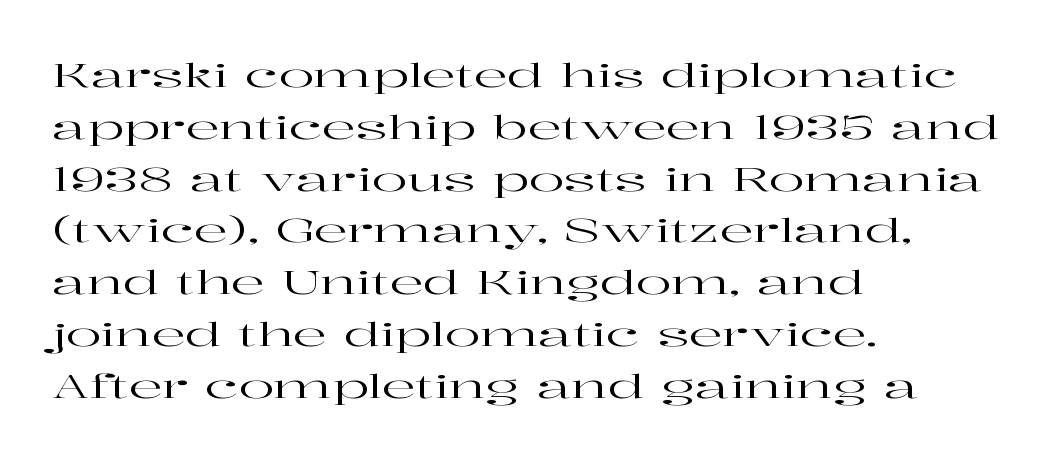
Q: Is the text italic (slanted)? A: No, it is upright.
Q: Is the typeface a serif or a sans-serif typeface? A: Serif.
Q: Is the text underlined? A: No.
Q: How is the paragraph aligned? A: Left-aligned.
Q: Is the spacing between letters normal or unusually wide? A: Normal.
Q: Is the spacing between lines tight, normal or loose? A: Normal.
Q: Width (condensed, normal, or wide)? A: Wide.
Q: Stroke contrast? A: High.
Q: x-height? A: Medium.
Q: Monospaced? A: No.
